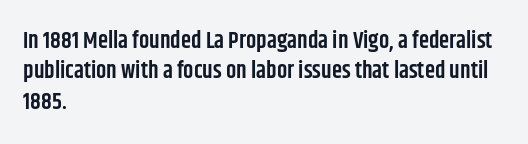
The space between consecutive lines is moderate. Each glyph is drawn with semibold strokes, heavier than normal yet not fully bold. Casual observation: everything's shoved over to the left. Letters rest on an invisible, unmarked baseline. It's the straight-up-and-down kind of type. Standard letterfit; no display-style spreading of the glyphs.
